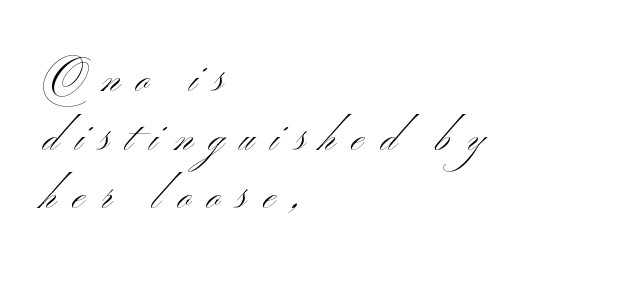
The image shows 41 px light, wide sans-serif type; set left-aligned, normal line spacing (1.43x), unusually wide letter spacing (+0.41 em), not underlined; medium stroke contrast and a small x-height.
